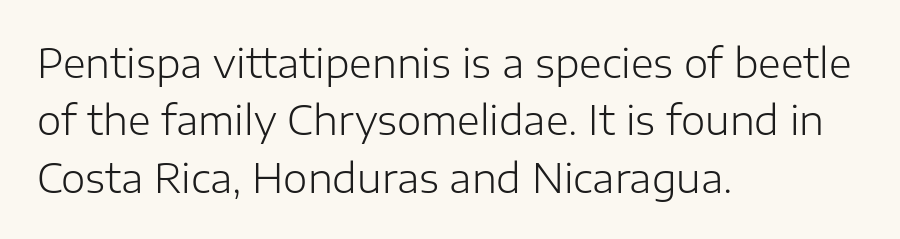
The image shows 39 px light sans-serif type, upright; set left-aligned, normal line spacing (1.47x), normal letter spacing, not underlined; low stroke contrast and a medium x-height.
